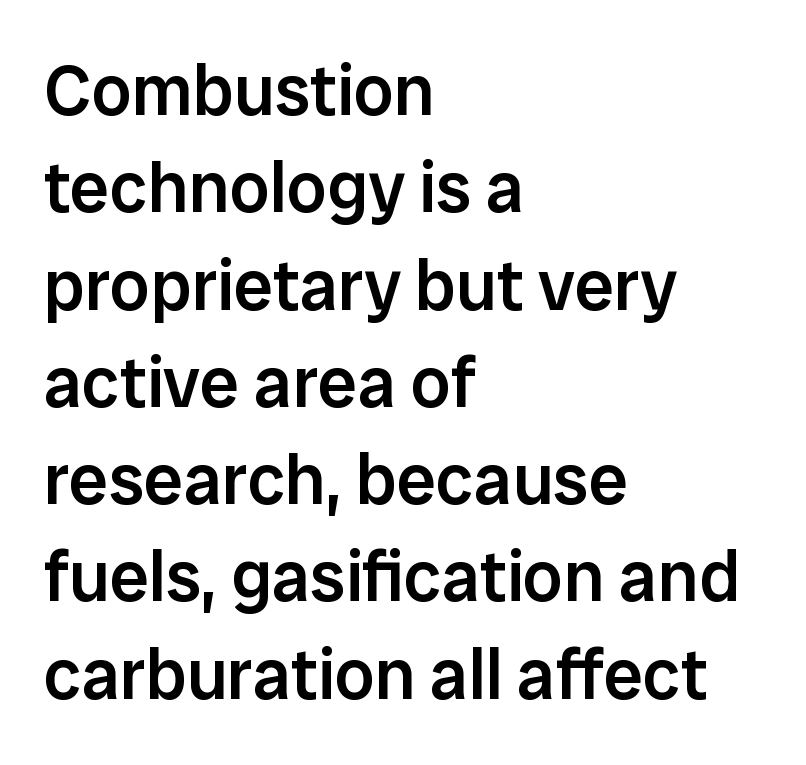
Q: Is the text bold? A: Semi-bold.
Q: Is the text italic (slanted)? A: No, it is upright.
Q: Is the typeface a serif or a sans-serif typeface? A: Sans-serif.
Q: Is the text underlined? A: No.
Q: How is the paragraph aligned? A: Left-aligned.
Q: Is the spacing between letters normal or unusually wide? A: Normal.
Q: Is the spacing between lines tight, normal or loose? A: Normal.
Q: Width (condensed, normal, or wide)? A: Normal.
Q: Stroke contrast? A: Low.
Q: x-height? A: Medium.
Q: Monospaced? A: No.
